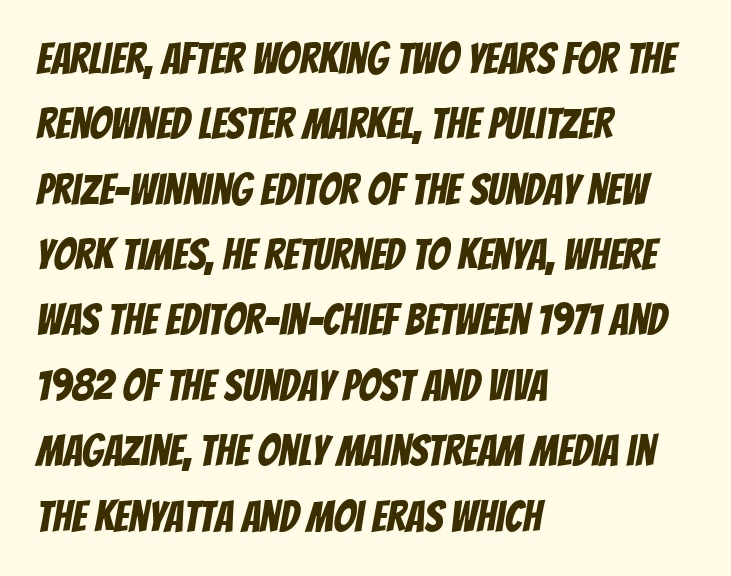
This rendering features lettering with no underline. The type is set solid horizontally, with unmodified tracking. Caption: multi-line text, flush left, ragged right. Notice how descenders clear the ascenders below comfortably — that's standard leading. Font category for this specimen: sans-serif.
